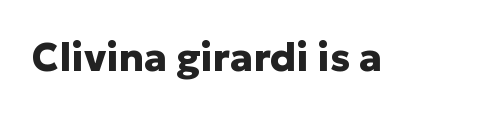
You could not count columns in this text — the font is proportionally spaced. A dark, heavy texture on the line: the type is bold. The space directly below the letters is spotless. Inter-character spacing is left at the font's built-in metrics. These lines are composed in type without serifs.
